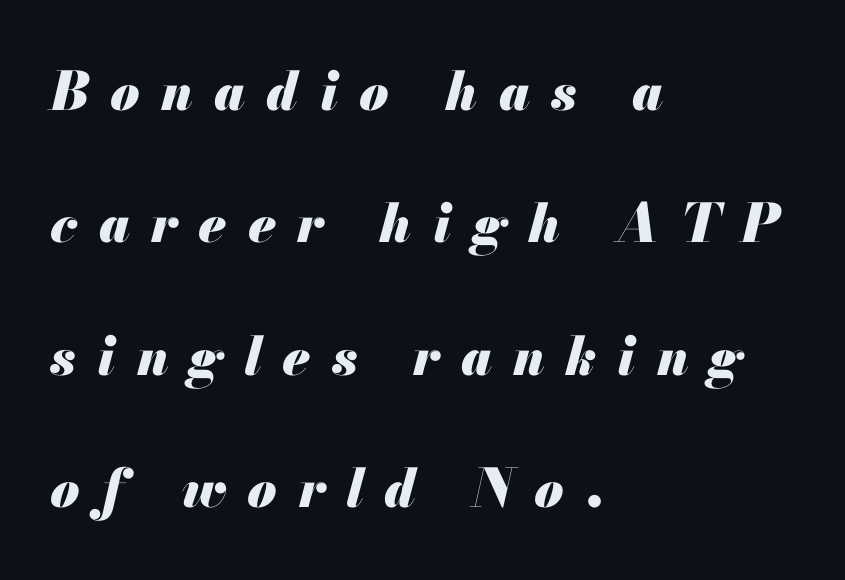
{"italic": "yes", "lean": "right", "slant_degrees": 13, "bold": "yes", "weight": "heavy", "width": "normal", "stroke_contrast": "medium", "x_height": "small", "monospaced": "no", "underline": "no", "align": "left", "line_spacing": "loose", "line_spacing_ratio": 2.5, "letter_spacing": "wide", "letter_spacing_em": 0.4, "glyph_px": 53}
